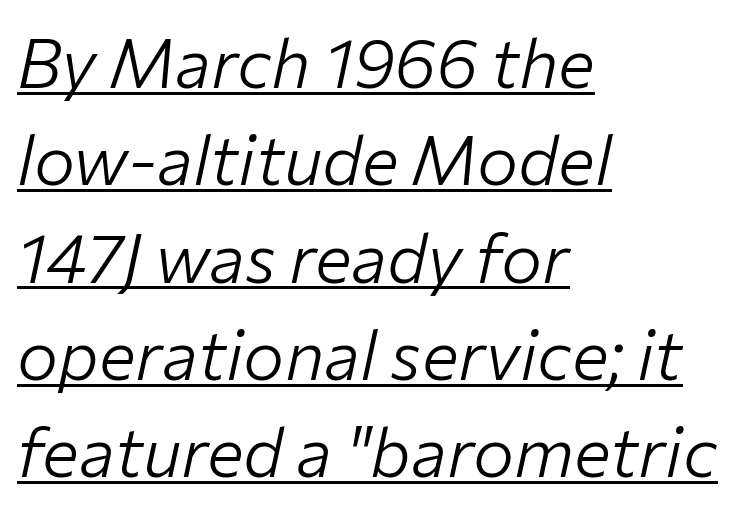
{"italic": "yes", "lean": "right", "slant_degrees": 12, "bold": "no", "weight": "light", "width": "normal", "stroke_contrast": "low", "x_height": "medium", "monospaced": "no", "underline": "yes", "align": "left", "line_spacing": "normal", "line_spacing_ratio": 1.41, "letter_spacing": "normal", "letter_spacing_em": 0.0, "glyph_px": 69}
